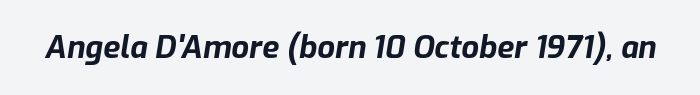
The image shows 31 px bold type, italic (leaning right); set normal letter spacing, not underlined; low stroke contrast and a medium x-height.
